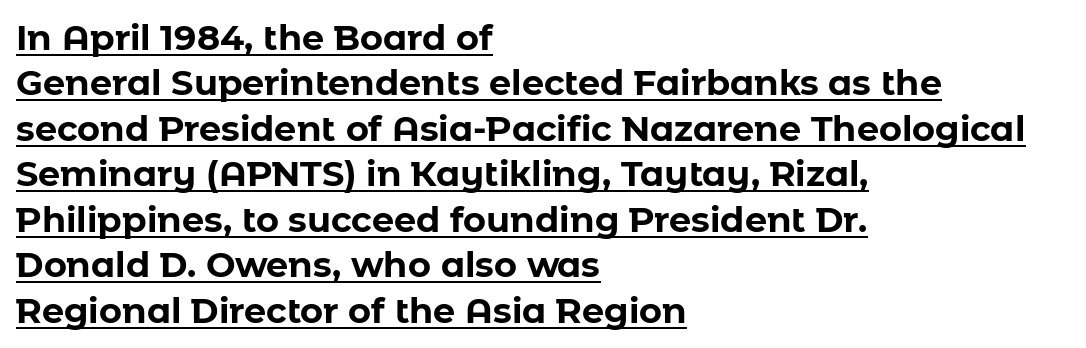
Q: Is the text bold? A: Yes.
Q: Is the text italic (slanted)? A: No, it is upright.
Q: Is the typeface a serif or a sans-serif typeface? A: Sans-serif.
Q: Is the text underlined? A: Yes.
Q: How is the paragraph aligned? A: Left-aligned.
Q: Is the spacing between letters normal or unusually wide? A: Normal.
Q: Is the spacing between lines tight, normal or loose? A: Normal.
Q: Width (condensed, normal, or wide)? A: Normal.
Q: Stroke contrast? A: Low.
Q: x-height? A: Medium.
Q: Monospaced? A: No.
